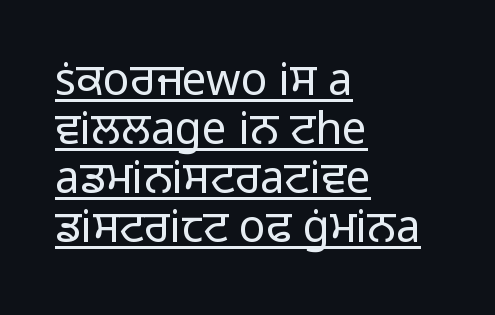
Q: Is the text bold? A: No.
Q: Is the text italic (slanted)? A: No, it is upright.
Q: Is the typeface a serif or a sans-serif typeface? A: Sans-serif.
Q: Is the text underlined? A: Yes.
Q: How is the paragraph aligned? A: Left-aligned.
Q: Is the spacing between letters normal or unusually wide? A: Normal.
Q: Is the spacing between lines tight, normal or loose? A: Tight.
Q: Width (condensed, normal, or wide)? A: Normal.
Q: Stroke contrast? A: Low.
Q: x-height? A: Medium.
Q: Monospaced? A: No.
